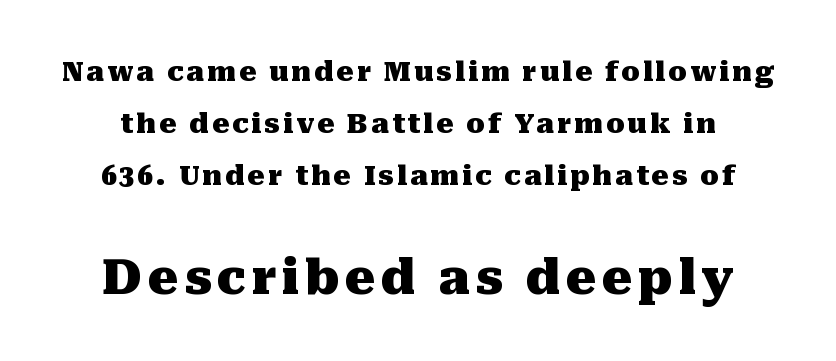
The words here are not underlined. Stroke terminals: seriffed. The letters stand upright; this is a roman face. These two chunks differ in scale, with the bottom chunk taking the larger measure.
